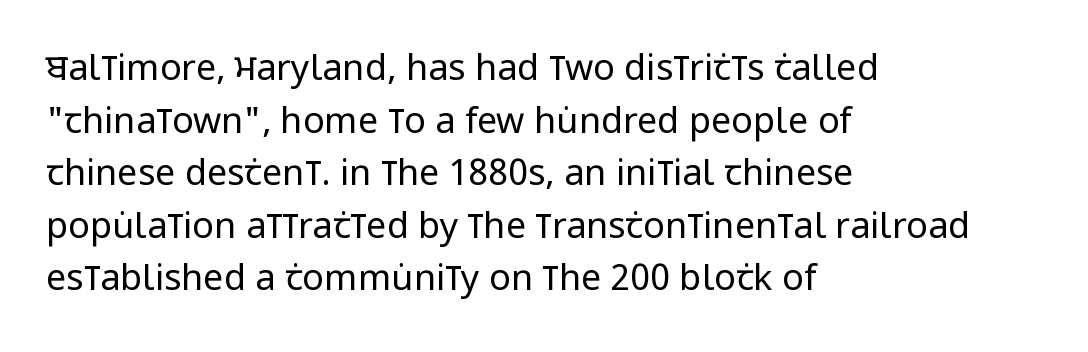
Q: Is the text bold? A: No.
Q: Is the text italic (slanted)? A: No, it is upright.
Q: Is the typeface a serif or a sans-serif typeface? A: Sans-serif.
Q: Is the text underlined? A: No.
Q: How is the paragraph aligned? A: Left-aligned.
Q: Is the spacing between letters normal or unusually wide? A: Normal.
Q: Is the spacing between lines tight, normal or loose? A: Normal.
Q: Width (condensed, normal, or wide)? A: Condensed.
Q: Stroke contrast? A: Low.
Q: x-height? A: Large.
Q: Monospaced? A: No.
